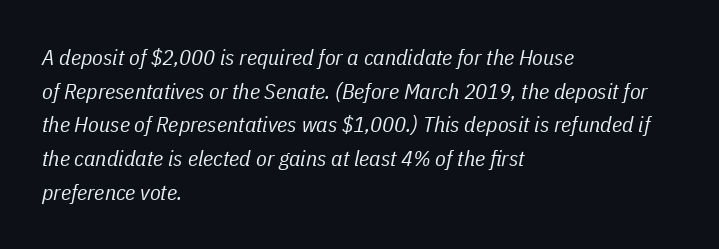
Q: Is the text bold? A: No.
Q: Is the text italic (slanted)? A: Yes, it leans right by about 11 degrees.
Q: Is the text underlined? A: No.
Q: How is the paragraph aligned? A: Left-aligned.
Q: Is the spacing between letters normal or unusually wide? A: Normal.
Q: Is the spacing between lines tight, normal or loose? A: Normal.
